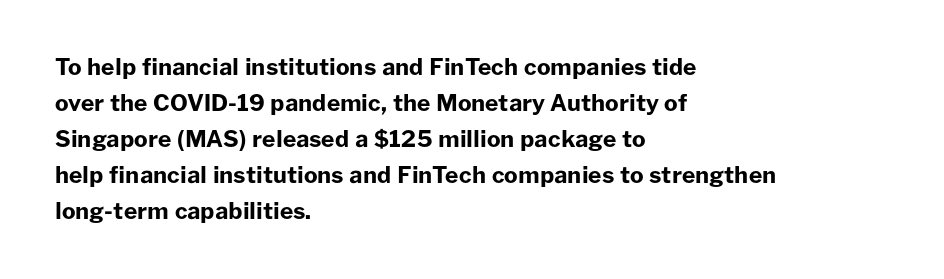
Notice how descenders clear the ascenders below comfortably — that's standard leading. The sample has been set heavy, in full bold. Italic? Not at all — the glyphs are vertical. A bare baseline throughout the passage. The rag falls on the right side of this text block. Inter-character spacing is left at the font's built-in metrics.
